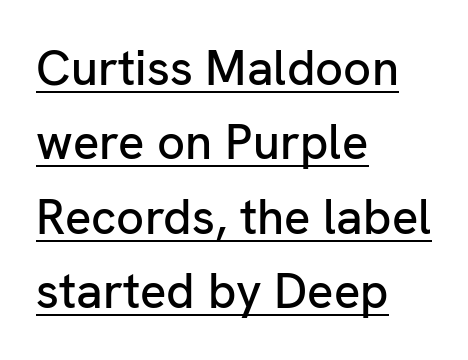
Q: Is the text italic (slanted)? A: No, it is upright.
Q: Is the typeface a serif or a sans-serif typeface? A: Sans-serif.
Q: Is the text underlined? A: Yes.
Q: How is the paragraph aligned? A: Left-aligned.
Q: Is the spacing between letters normal or unusually wide? A: Normal.
Q: Is the spacing between lines tight, normal or loose? A: Normal.
Q: Width (condensed, normal, or wide)? A: Normal.
Q: Stroke contrast? A: Low.
Q: x-height? A: Medium.
Q: Monospaced? A: No.
